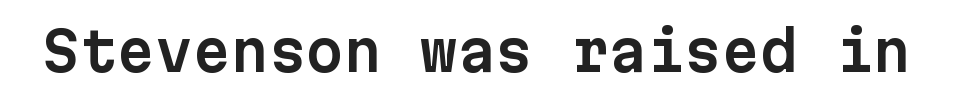
Q: Is the text italic (slanted)? A: No, it is upright.
Q: Is the typeface a serif or a sans-serif typeface? A: Sans-serif.
Q: Is the text underlined? A: No.
Q: Is the spacing between letters normal or unusually wide? A: Normal.
Q: Width (condensed, normal, or wide)? A: Normal.
Q: Stroke contrast? A: Low.
Q: x-height? A: Medium.
Q: Monospaced? A: Yes.
